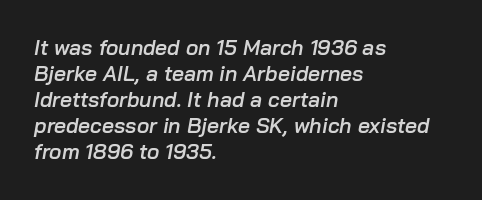
The image shows 21 px text type, italic (leaning right); set left-aligned, line spacing 1.24x, normal letter spacing, not underlined.
